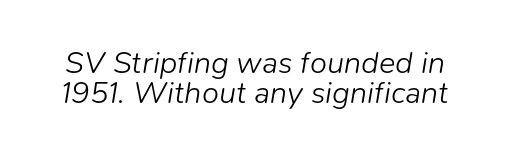
Q: Is the text bold? A: No.
Q: Is the text italic (slanted)? A: Yes, it leans right by about 9 degrees.
Q: Is the text underlined? A: No.
Q: Is the spacing between letters normal or unusually wide? A: Normal.
Q: Is the spacing between lines tight, normal or loose? A: Tight.
Q: Width (condensed, normal, or wide)? A: Normal.
Q: Stroke contrast? A: Low.
Q: x-height? A: Medium.
Q: Monospaced? A: No.
